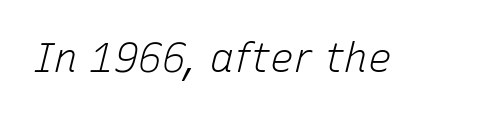
The passage shown is typed in a proportional face where columns would drift. Weight class: somewhere from thin through regular. A clean baseline with only descenders dipping below it. It's the slanting kind of type. How are the letters spaced? Ordinarily, with no added tracking.
